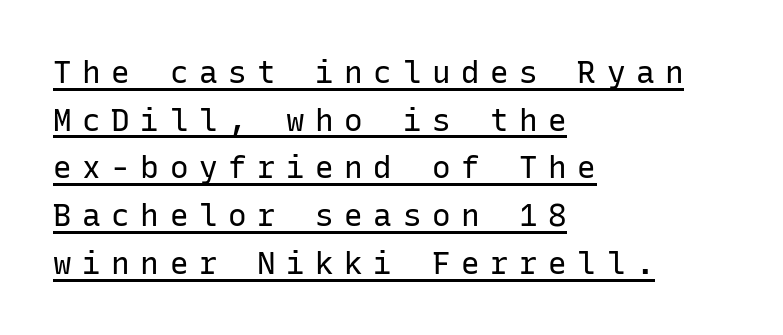
{"serif": "no", "italic": "no", "bold": "no", "weight": "regular", "width": "normal", "stroke_contrast": "low", "x_height": "medium", "monospaced": "yes", "underline": "yes", "align": "left", "line_spacing": "normal", "line_spacing_ratio": 1.54, "letter_spacing": "wide", "letter_spacing_em": 0.34, "glyph_px": 31}
